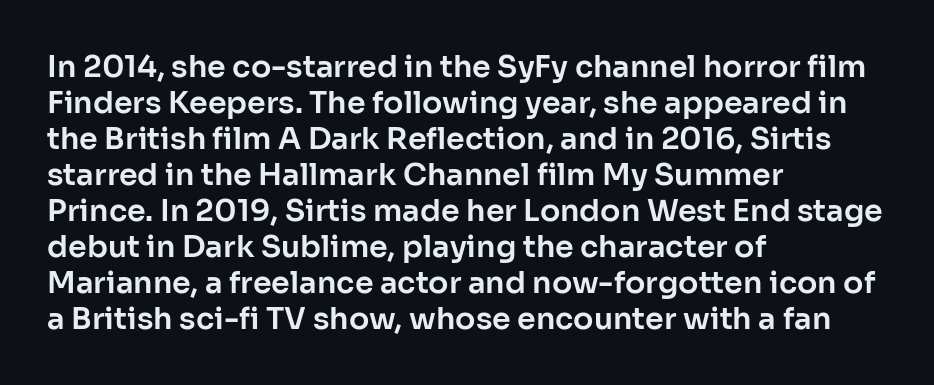
{"serif": "no", "italic": "no", "width": "normal", "stroke_contrast": "low", "x_height": "medium", "monospaced": "no", "underline": "no", "align": "left", "line_spacing_ratio": 1.2, "letter_spacing": "normal", "letter_spacing_em": 0.0, "glyph_px": 30}
